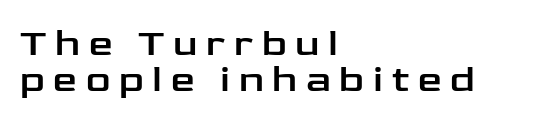
Leftover space on each line is placed entirely after the last word. The letters advance in unequal steps, a hallmark of proportional type. Is there any slant? The stems are plumb. The passage shown is typeset with a sans-serif family.
